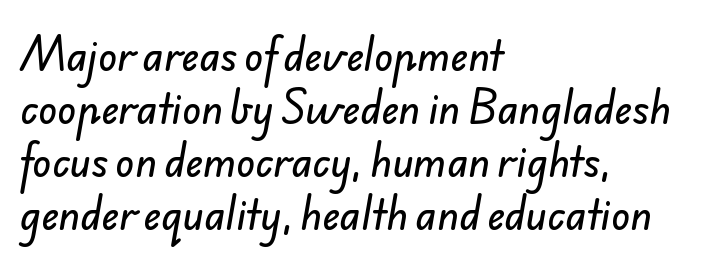
{"serif": "no", "width": "normal", "stroke_contrast": "low", "x_height": "small", "monospaced": "no", "underline": "no", "align": "left", "line_spacing": "normal", "line_spacing_ratio": 1.36, "letter_spacing": "normal", "letter_spacing_em": 0.0, "glyph_px": 39}
